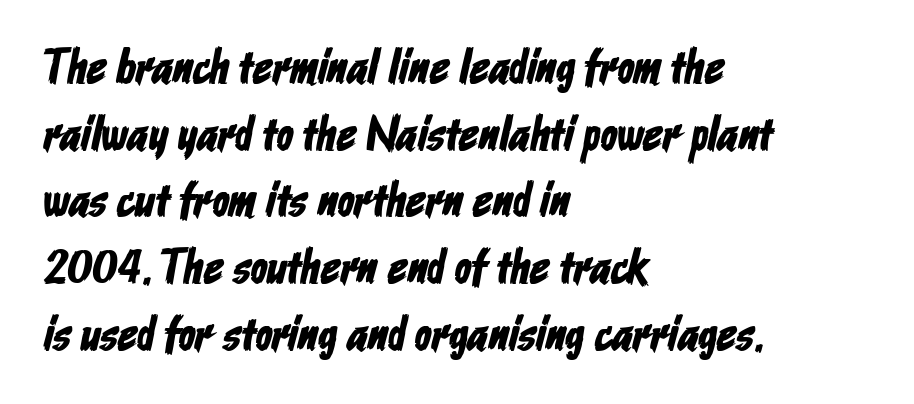
Q: Is the typeface a serif or a sans-serif typeface? A: Sans-serif.
Q: Is the text underlined? A: No.
Q: How is the paragraph aligned? A: Left-aligned.
Q: Is the spacing between letters normal or unusually wide? A: Normal.
Q: Is the spacing between lines tight, normal or loose? A: Normal.
Q: Width (condensed, normal, or wide)? A: Condensed.
Q: Stroke contrast? A: Low.
Q: x-height? A: Medium.
Q: Monospaced? A: No.
